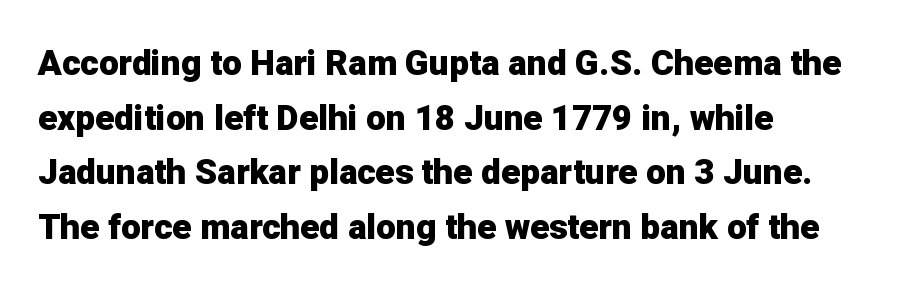
Only glyphs here, with clear space below each row. Letterform terminals end flat and unadorned throughout the passage. Weight: bold. The passage shown has conventional tracking throughout.
